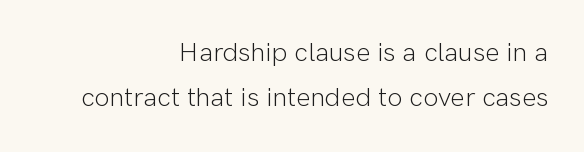
The image shows 27 px text type, upright; set right-aligned, normal line spacing (1.68x), normal letter spacing, not underlined.
